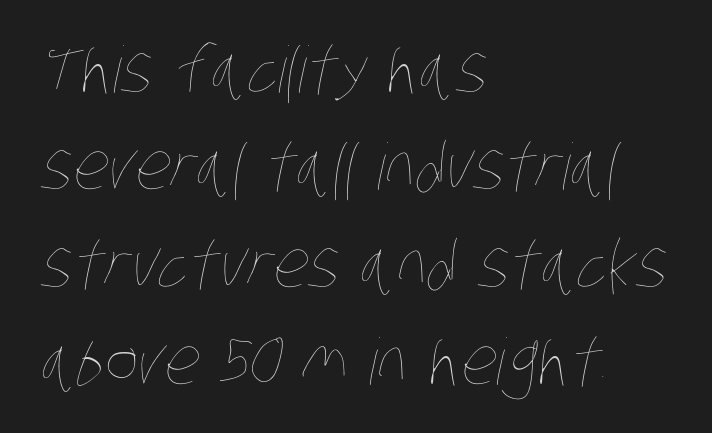
Q: Is the text bold? A: No.
Q: Is the text underlined? A: No.
Q: How is the paragraph aligned? A: Left-aligned.
Q: Is the spacing between letters normal or unusually wide? A: Normal.
Q: Is the spacing between lines tight, normal or loose? A: Normal.
Q: Width (condensed, normal, or wide)? A: Condensed.
Q: Stroke contrast? A: Low.
Q: x-height? A: Large.
Q: Monospaced? A: No.
